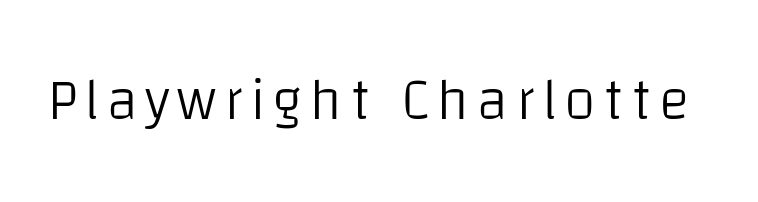
Varying glyph widths throughout — classic text-font behaviour. You can tell it's not italic because the verticals are truly vertical. Has an underline been added? It has not. The characters are drawn with everyday or finer stroke widths. The typeface chosen for these lines omits serifs.
